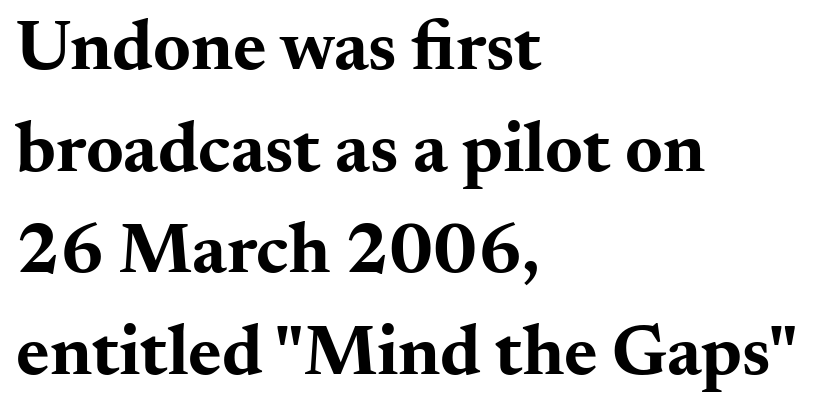
The image shows 72 px bold, wide serif type, upright; set left-aligned, normal line spacing (1.41x), normal letter spacing, not underlined; medium stroke contrast and a small x-height.
